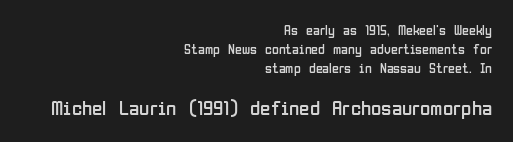
Check the space under the baseline: it is left empty. Caption: face not bold, strokes unweighted. Students, note that the glyphs here touch the page at normal intervals. The letters stand upright; this is a roman face.
